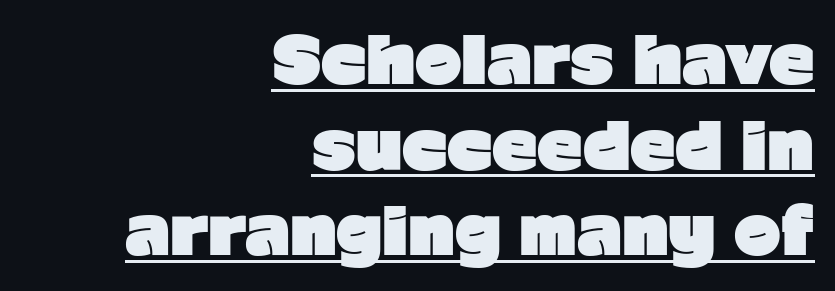
The image shows 63 px heavy sans-serif type, upright; set right-aligned, normal line spacing (1.36x), normal letter spacing, underlined; low stroke contrast and a medium x-height.
